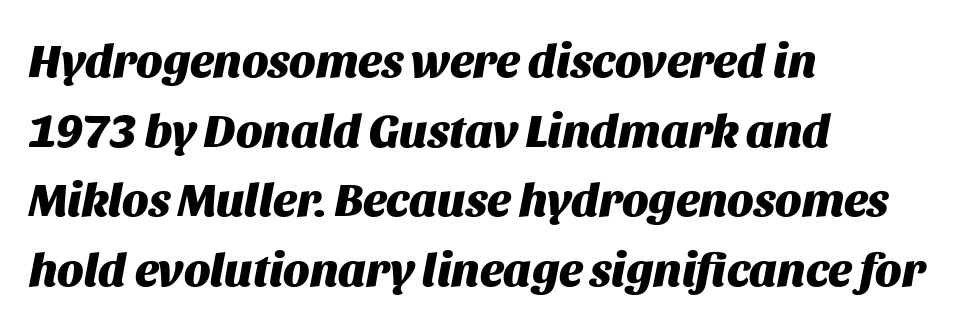
Q: Is the text bold? A: Yes.
Q: Is the text italic (slanted)? A: Yes, it leans right by about 11 degrees.
Q: Is the text underlined? A: No.
Q: How is the paragraph aligned? A: Left-aligned.
Q: Is the spacing between letters normal or unusually wide? A: Normal.
Q: Is the spacing between lines tight, normal or loose? A: Normal.
Q: Width (condensed, normal, or wide)? A: Normal.
Q: Stroke contrast? A: Medium.
Q: x-height? A: Large.
Q: Monospaced? A: No.
